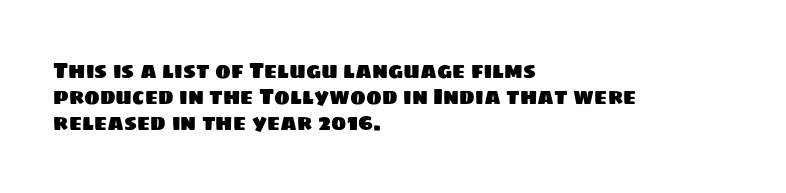
Q: Is the text underlined? A: No.
Q: How is the paragraph aligned? A: Left-aligned.
Q: Is the spacing between letters normal or unusually wide? A: Normal.
